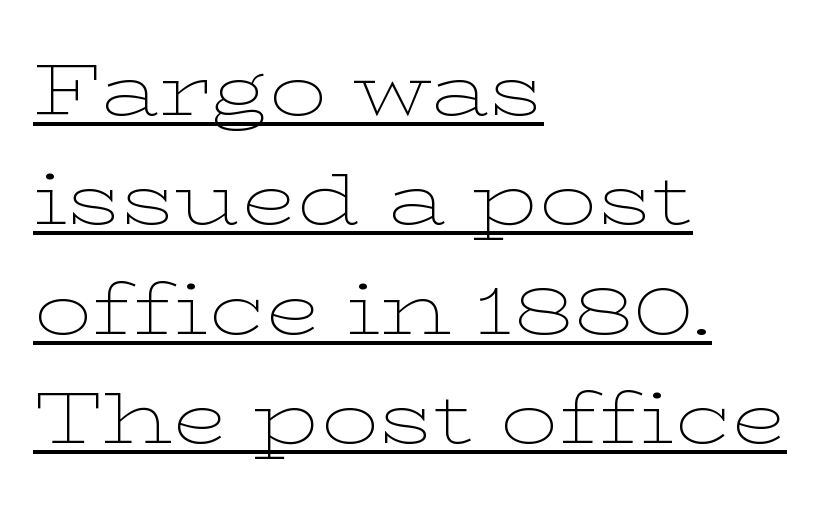
The image shows 72 px thin, wide serif type, upright; set left-aligned, normal line spacing (1.52x), normal letter spacing, underlined; low stroke contrast and a medium x-height.
